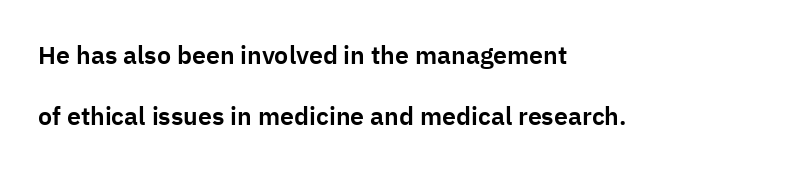
Characters follow at the spacing the type designer built in. The block of text is sparse from top to bottom, with ample space between rows. Quick note: not italic, upright. Caption: multi-line text, flush left, ragged right.
